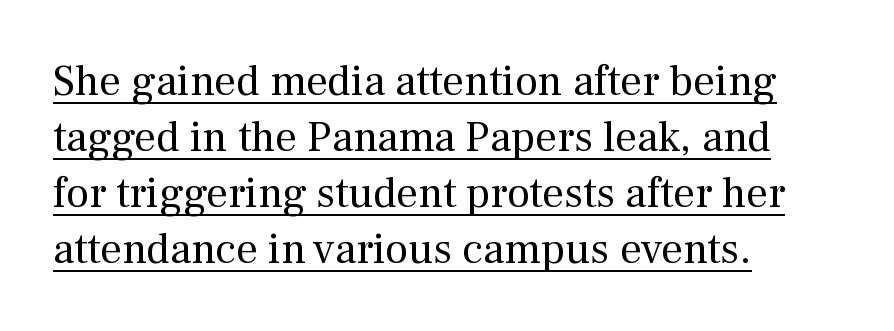
Q: Is the text bold? A: No.
Q: Is the text italic (slanted)? A: No, it is upright.
Q: Is the typeface a serif or a sans-serif typeface? A: Serif.
Q: Is the text underlined? A: Yes.
Q: How is the paragraph aligned? A: Left-aligned.
Q: Is the spacing between letters normal or unusually wide? A: Normal.
Q: Is the spacing between lines tight, normal or loose? A: Normal.
Q: Width (condensed, normal, or wide)? A: Normal.
Q: Stroke contrast? A: Medium.
Q: x-height? A: Medium.
Q: Monospaced? A: No.
